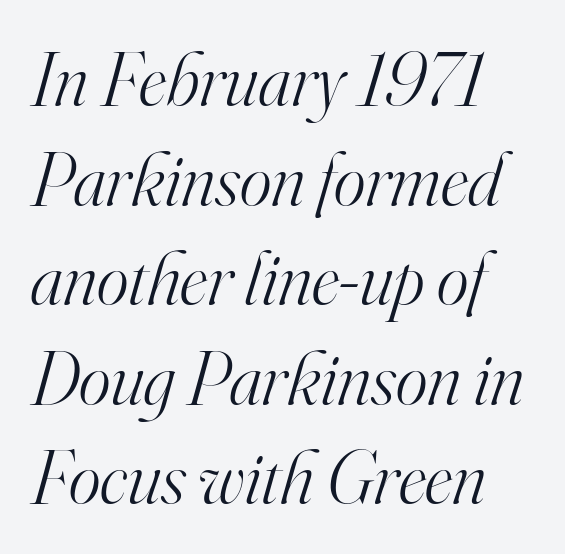
{"serif": "yes", "italic": "yes", "lean": "right", "slant_degrees": 16, "bold": "no", "weight": "light", "width": "normal", "stroke_contrast": "high", "x_height": "small", "monospaced": "no", "underline": "no", "align": "left", "line_spacing": "normal", "line_spacing_ratio": 1.31, "letter_spacing": "normal", "letter_spacing_em": 0.0, "glyph_px": 76}
